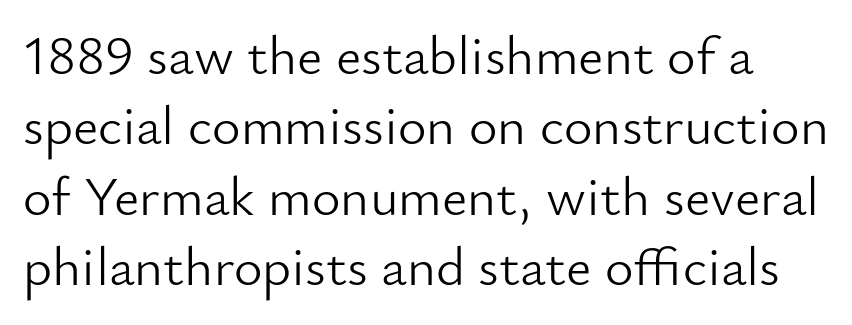
Q: Is the text bold? A: No.
Q: Is the text italic (slanted)? A: No, it is upright.
Q: Is the typeface a serif or a sans-serif typeface? A: Sans-serif.
Q: Is the text underlined? A: No.
Q: Is the spacing between letters normal or unusually wide? A: Normal.
Q: Is the spacing between lines tight, normal or loose? A: Normal.
Q: Width (condensed, normal, or wide)? A: Normal.
Q: Stroke contrast? A: Low.
Q: x-height? A: Small.
Q: Monospaced? A: No.
